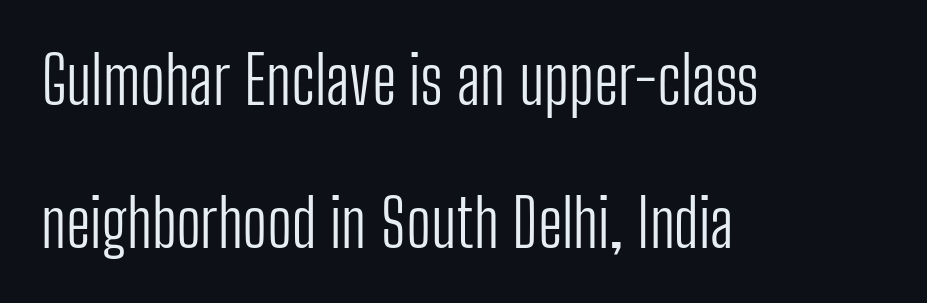
{"serif": "no", "italic": "no", "bold": "no", "weight": "light", "width": "condensed", "stroke_contrast": "low", "x_height": "medium", "monospaced": "no", "underline": "no", "align": "left", "line_spacing": "loose", "line_spacing_ratio": 2.2, "letter_spacing": "normal", "letter_spacing_em": 0.0, "glyph_px": 65}
